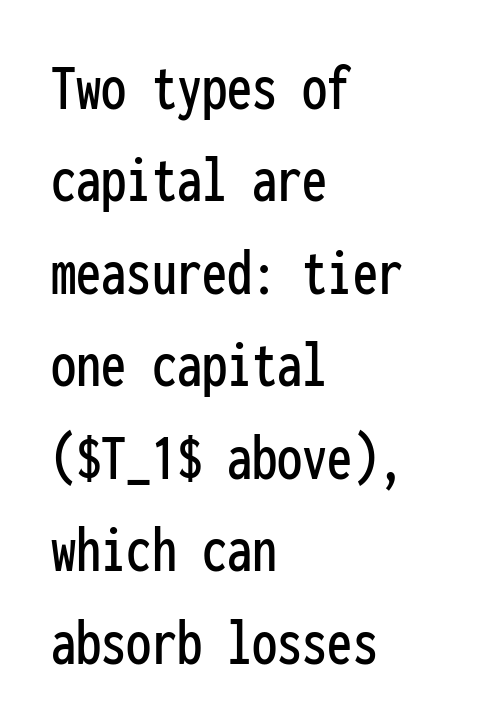
Q: Is the text italic (slanted)? A: No, it is upright.
Q: Is the typeface a serif or a sans-serif typeface? A: Sans-serif.
Q: Is the text underlined? A: No.
Q: How is the paragraph aligned? A: Left-aligned.
Q: Is the spacing between letters normal or unusually wide? A: Normal.
Q: Is the spacing between lines tight, normal or loose? A: Normal.
Q: Width (condensed, normal, or wide)? A: Condensed.
Q: Stroke contrast? A: Low.
Q: x-height? A: Medium.
Q: Monospaced? A: Yes.
